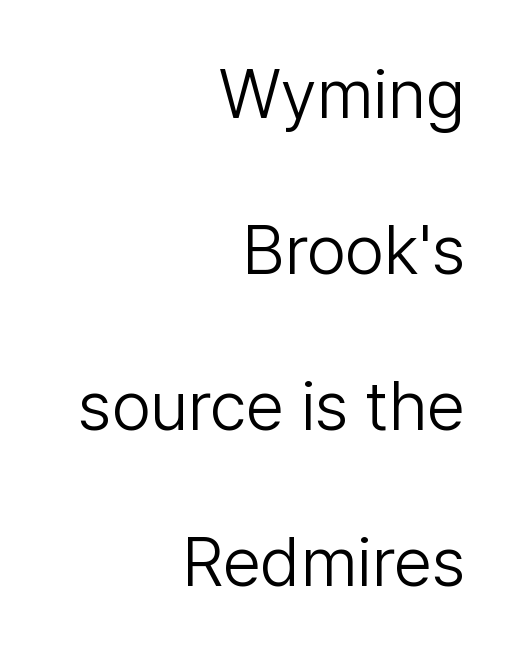
This sample is right-justified, so line beginnings fall wherever the words allow. Students, observe: this is what heavily led, spacious text looks like. This rendering employs a face without finishing strokes, i.e., a sans-serif. The lettering holds an erect, upright posture throughout.
